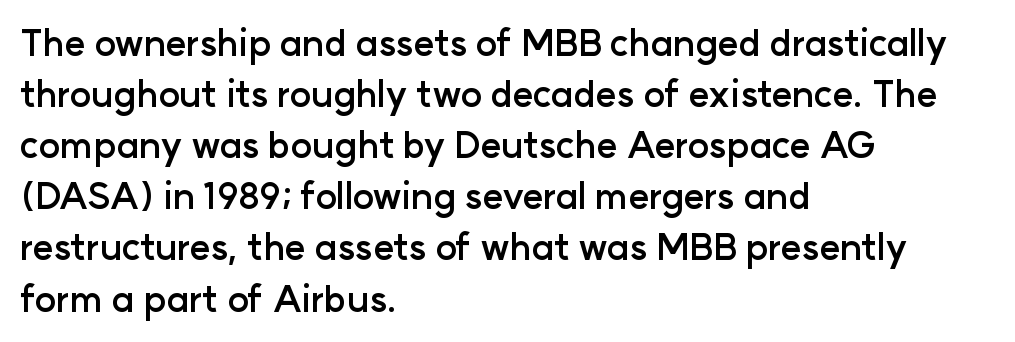
{"serif": "no", "italic": "no", "bold": "yes", "weight": "semibold", "width": "normal", "stroke_contrast": "low", "x_height": "medium", "monospaced": "no", "underline": "no", "align": "left", "line_spacing": "normal", "line_spacing_ratio": 1.42, "letter_spacing": "normal", "letter_spacing_em": 0.0, "glyph_px": 36}
